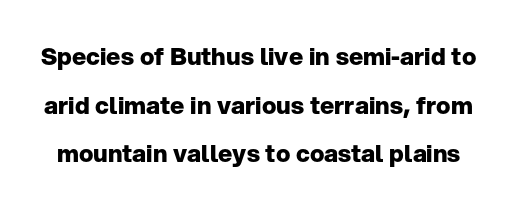
Q: Is the text bold? A: Yes.
Q: Is the text italic (slanted)? A: No, it is upright.
Q: Is the text underlined? A: No.
Q: Is the spacing between letters normal or unusually wide? A: Normal.
Q: Is the spacing between lines tight, normal or loose? A: Loose.
